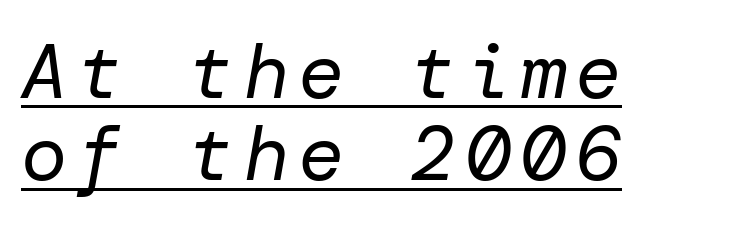
The image shows 77 px regular-weight type, italic (leaning right); set left-aligned, tight line spacing (1.07x), underlined; low stroke contrast and a medium x-height.
